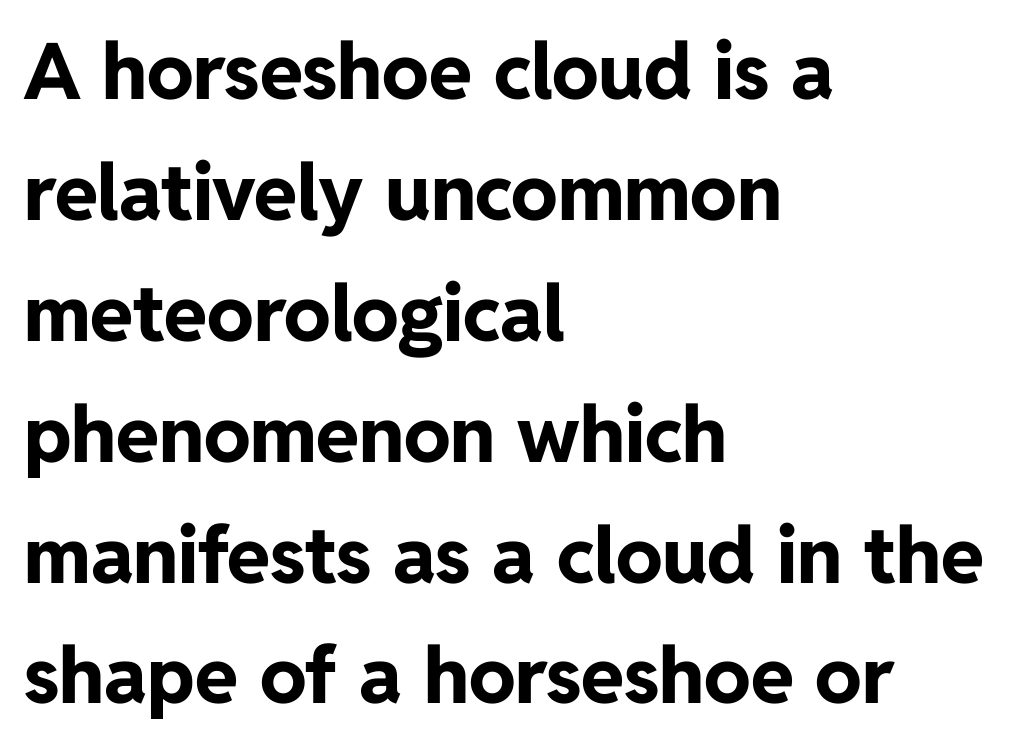
Q: Is the text bold? A: Yes.
Q: Is the text italic (slanted)? A: No, it is upright.
Q: Is the typeface a serif or a sans-serif typeface? A: Sans-serif.
Q: Is the text underlined? A: No.
Q: How is the paragraph aligned? A: Left-aligned.
Q: Is the spacing between letters normal or unusually wide? A: Normal.
Q: Is the spacing between lines tight, normal or loose? A: Normal.
Q: Width (condensed, normal, or wide)? A: Normal.
Q: Stroke contrast? A: Low.
Q: x-height? A: Medium.
Q: Monospaced? A: No.
